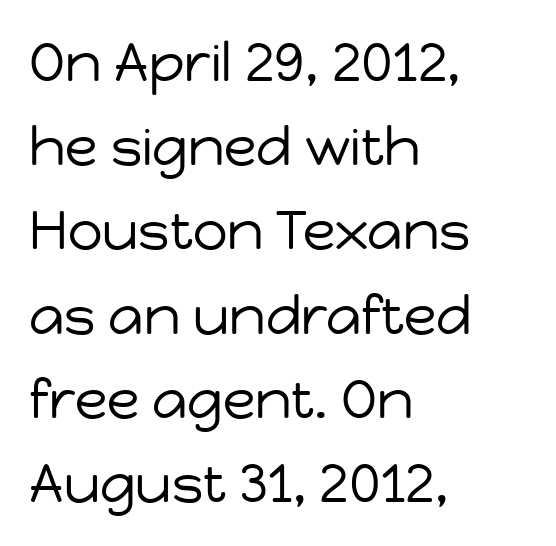
The image shows 54 px regular-weight sans-serif type, upright; set left-aligned, normal line spacing (1.56x), normal letter spacing, not underlined; low stroke contrast and a medium x-height.
